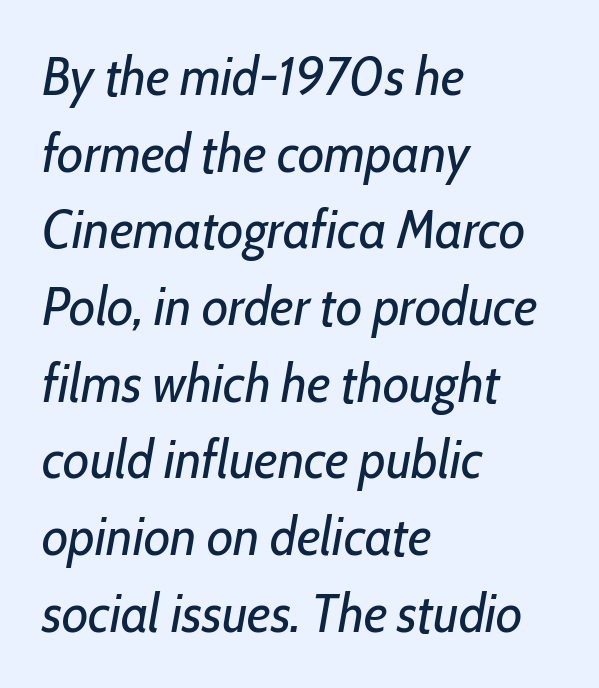
Spacing verdict: proportional, widths tailored to each character. This is not heavy type; no bold has been used. A classic flush-left, rag-right setting is used for this passage. Students, note that the glyphs here touch the page at normal intervals. The text carries the slant typical of an italic or oblique font. Descender tails drop into unmarked territory.
